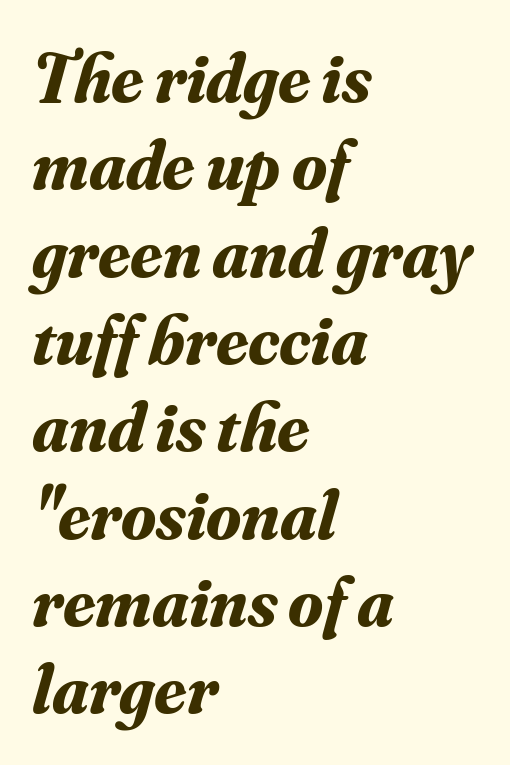
The image shows 71 px bold serif type, italic (leaning right); set left-aligned, line spacing 1.23x, normal letter spacing, not underlined; medium stroke contrast and a small x-height.
